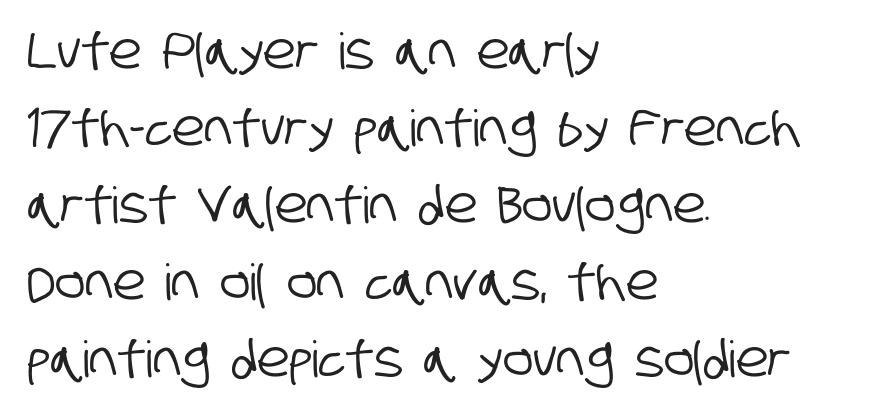
Q: Is the typeface a serif or a sans-serif typeface? A: Sans-serif.
Q: Is the text underlined? A: No.
Q: How is the paragraph aligned? A: Left-aligned.
Q: Is the spacing between letters normal or unusually wide? A: Normal.
Q: Is the spacing between lines tight, normal or loose? A: Normal.
Q: Width (condensed, normal, or wide)? A: Condensed.
Q: Stroke contrast? A: Low.
Q: x-height? A: Large.
Q: Monospaced? A: No.
